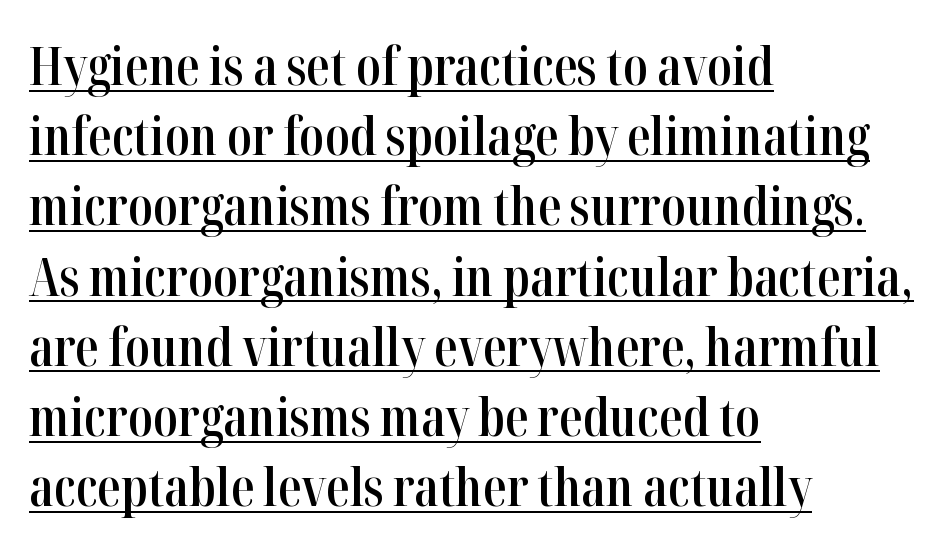
The image shows 52 px semibold, condensed serif type, upright; set left-aligned, normal line spacing (1.35x), normal letter spacing, underlined; high stroke contrast and a medium x-height.
